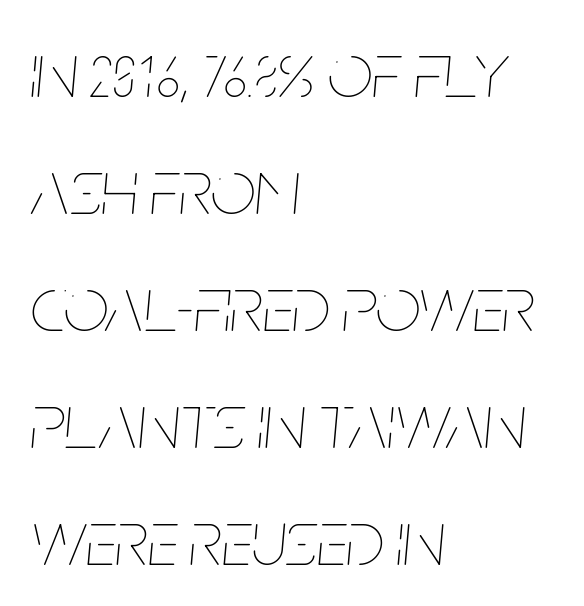
The image shows 79 px thin, condensed type, italic (leaning right); set left-aligned, normal line spacing (1.48x), normal letter spacing, not underlined; low stroke contrast and a large x-height.
